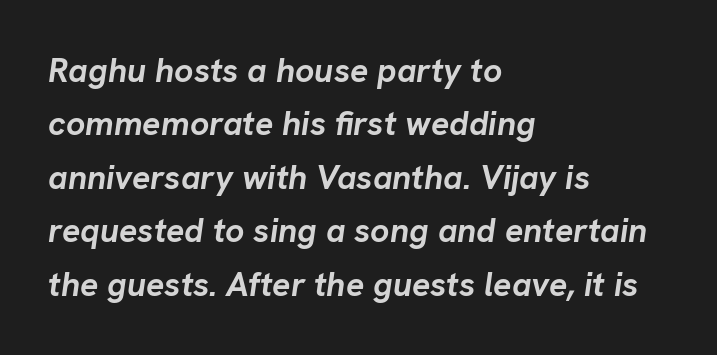
The image shows 34 px semibold type, italic (leaning right); set left-aligned, normal line spacing (1.57x), normal letter spacing, not underlined; low stroke contrast and a medium x-height.
